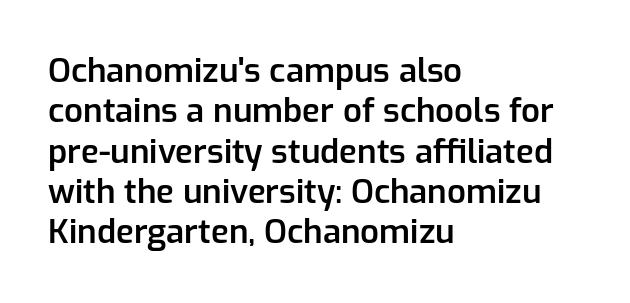
In CSS terms this would be text-align: left. Students, note that the glyphs here touch the page at normal intervals. Notice the strokes are somewhat thickened but not fully heavy: this is a semibold. I'd call this a sans setting — the letters go barefoot.
